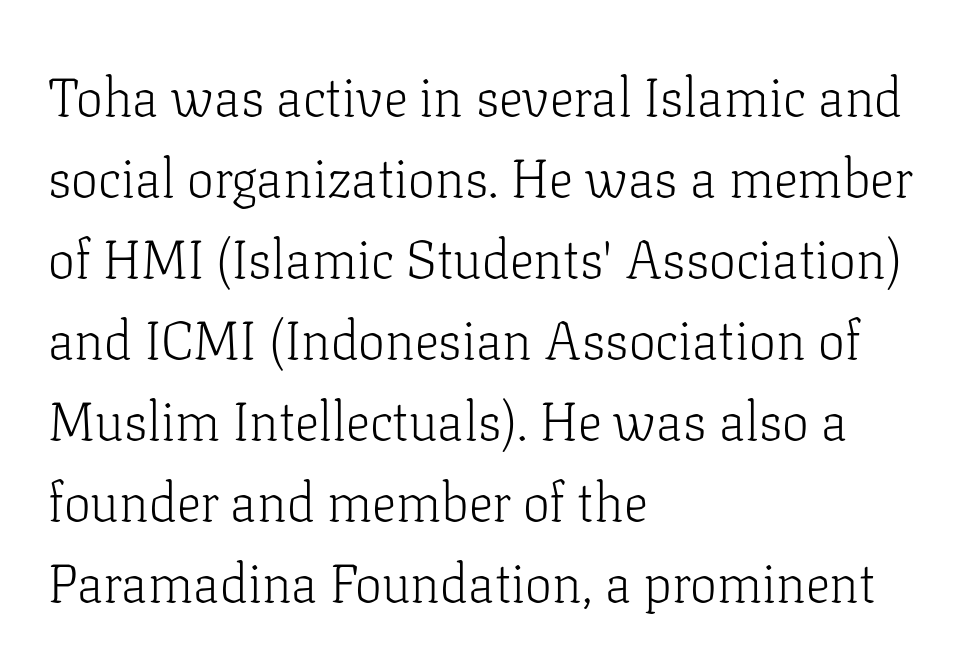
{"serif": "yes", "italic": "no", "bold": "no", "weight": "light", "width": "normal", "stroke_contrast": "low", "x_height": "medium", "monospaced": "no", "underline": "no", "align": "left", "line_spacing": "normal", "line_spacing_ratio": 1.5, "letter_spacing": "normal", "letter_spacing_em": 0.0, "glyph_px": 54}
